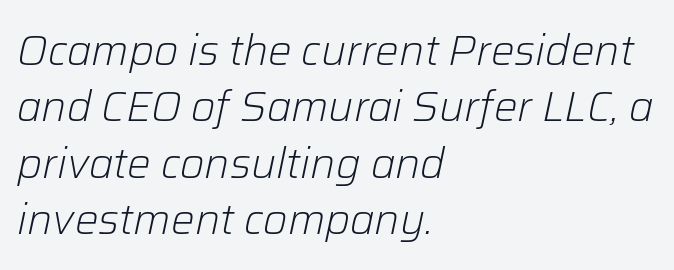
The image shows 42 px light type, italic (leaning right); set left-aligned, normal line spacing (1.34x), normal letter spacing, not underlined; low stroke contrast and a medium x-height.
